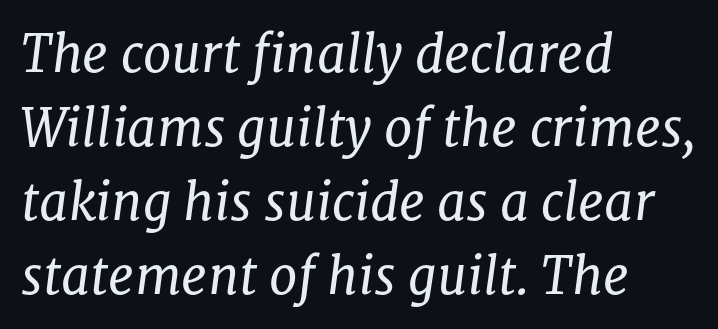
If you measured baseline to baseline, you'd find a middling distance. Here the designer chose a conventional face with non-uniform glyph widths. Each stroke keeps to a modest, everyday thickness or less. Does the copy run flush right? No — it runs flush left.
